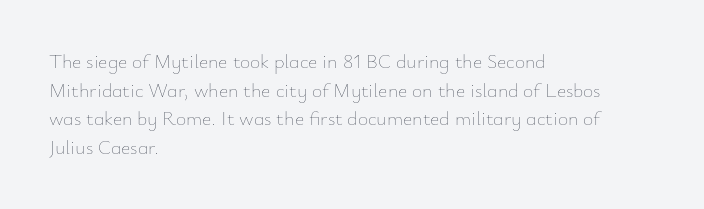
{"italic": "no", "bold": "no", "underline": "no", "align": "left", "line_spacing": "normal", "line_spacing_ratio": 1.43, "letter_spacing": "normal", "letter_spacing_em": 0.0, "glyph_px": 20}
